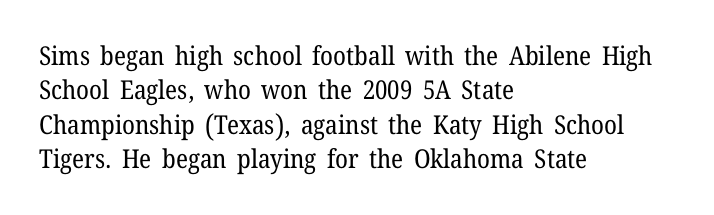
The image shows 26 px text type, upright; set left-aligned, normal line spacing (1.32x), normal letter spacing, not underlined.
